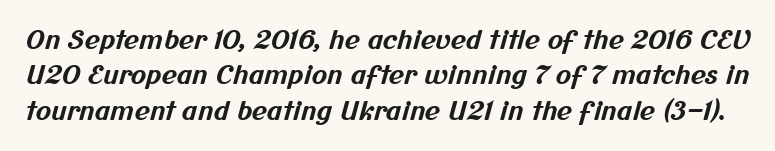
{"bold": "yes", "underline": "no", "line_spacing": "normal", "line_spacing_ratio": 1.36, "letter_spacing": "normal", "letter_spacing_em": 0.0, "glyph_px": 26}
